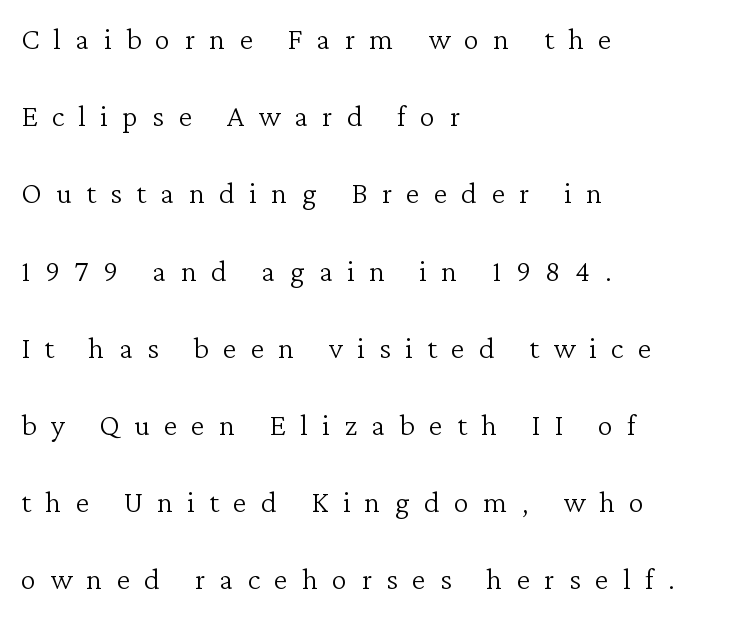
Q: Is the text bold? A: No.
Q: Is the text italic (slanted)? A: No, it is upright.
Q: Is the typeface a serif or a sans-serif typeface? A: Serif.
Q: Is the text underlined? A: No.
Q: How is the paragraph aligned? A: Left-aligned.
Q: Is the spacing between letters normal or unusually wide? A: Unusually wide.
Q: Is the spacing between lines tight, normal or loose? A: Loose.
Q: Width (condensed, normal, or wide)? A: Normal.
Q: Stroke contrast? A: Low.
Q: x-height? A: Medium.
Q: Monospaced? A: No.
